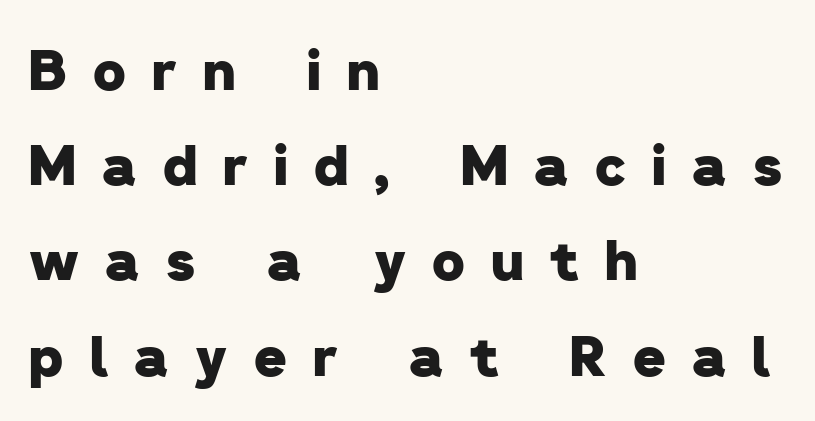
Q: Is the text bold? A: Yes.
Q: Is the typeface a serif or a sans-serif typeface? A: Sans-serif.
Q: Is the text underlined? A: No.
Q: How is the paragraph aligned? A: Left-aligned.
Q: Is the spacing between letters normal or unusually wide? A: Unusually wide.
Q: Is the spacing between lines tight, normal or loose? A: Normal.
Q: Width (condensed, normal, or wide)? A: Normal.
Q: Stroke contrast? A: Low.
Q: x-height? A: Medium.
Q: Monospaced? A: No.
